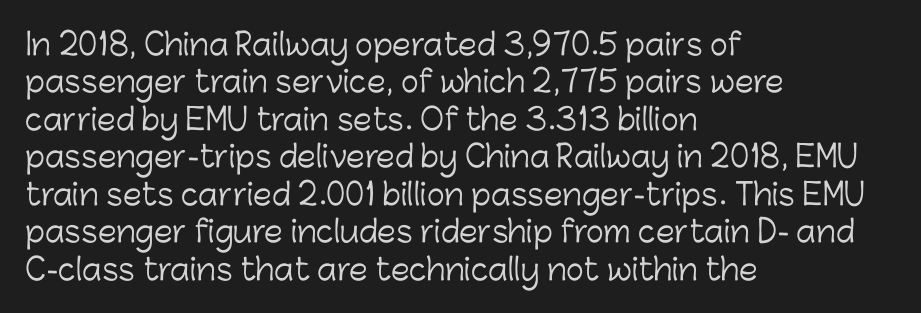
{"serif": "no", "italic": "no", "bold": "no", "weight": "light", "width": "normal", "stroke_contrast": "low", "x_height": "medium", "monospaced": "no", "underline": "no", "align": "left", "line_spacing": "normal", "line_spacing_ratio": 1.25, "letter_spacing": "normal", "letter_spacing_em": 0.0, "glyph_px": 30}
